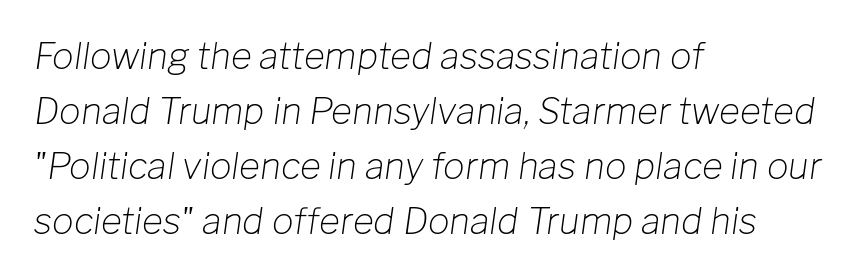
The image shows 36 px light type, italic (leaning right); set left-aligned, normal line spacing (1.53x), normal letter spacing, not underlined; low stroke contrast and a medium x-height.
